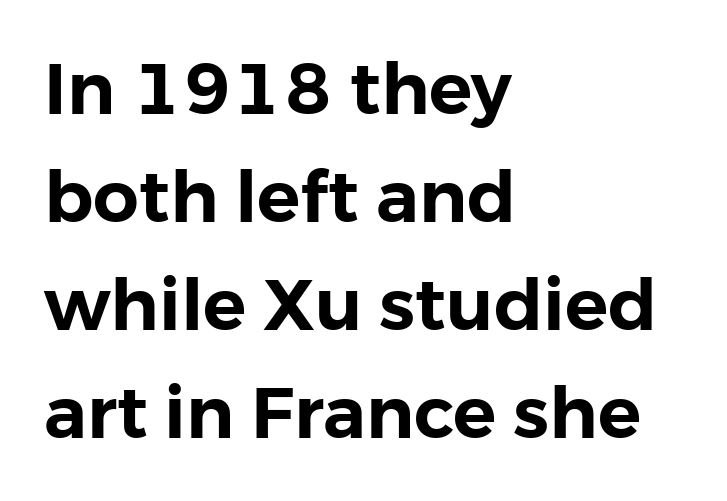
Q: Is the text italic (slanted)? A: No, it is upright.
Q: Is the typeface a serif or a sans-serif typeface? A: Sans-serif.
Q: Is the text underlined? A: No.
Q: How is the paragraph aligned? A: Left-aligned.
Q: Is the spacing between letters normal or unusually wide? A: Normal.
Q: Is the spacing between lines tight, normal or loose? A: Normal.
Q: Width (condensed, normal, or wide)? A: Normal.
Q: Stroke contrast? A: Low.
Q: x-height? A: Medium.
Q: Monospaced? A: No.
